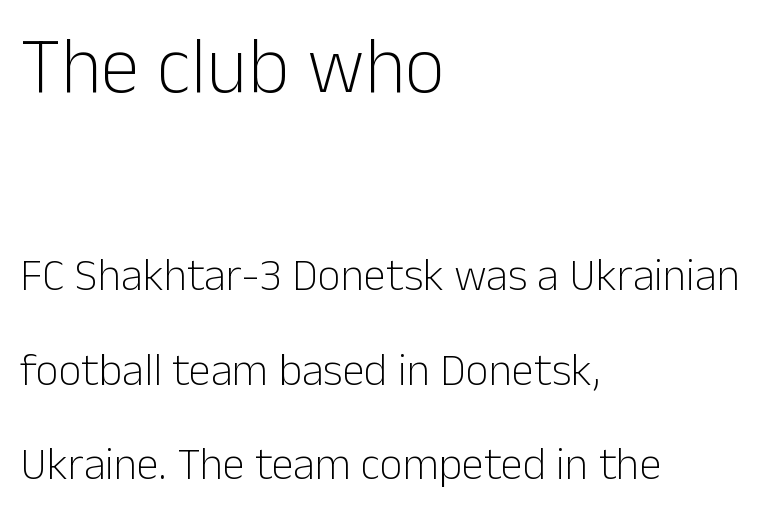
The image shows 79 px light sans-serif type, upright; set left-aligned, loose line spacing (2.1x), normal letter spacing, not underlined; the first (top) block is 1.76x larger; low stroke contrast and a medium x-height.
